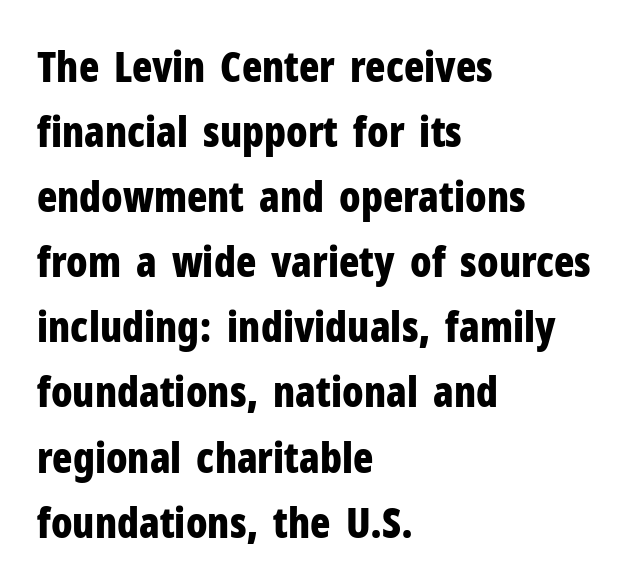
The image shows 42 px bold, condensed sans-serif type, upright; set left-aligned, normal line spacing (1.55x), normal letter spacing, not underlined; low stroke contrast and a medium x-height.
